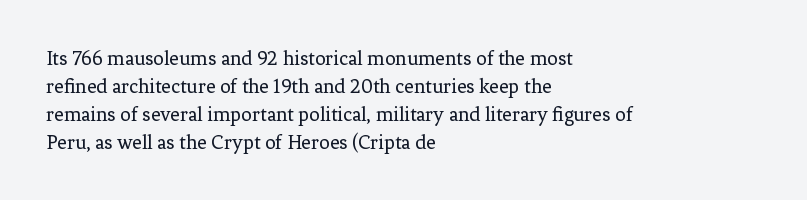
{"italic": "no", "bold": "no", "underline": "no", "align": "left", "line_spacing": "normal", "line_spacing_ratio": 1.33, "letter_spacing": "normal", "letter_spacing_em": 0.0, "glyph_px": 21}
